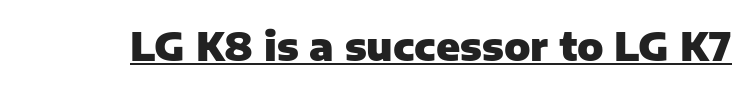
Q: Is the text bold? A: Yes.
Q: Is the text italic (slanted)? A: No, it is upright.
Q: Is the typeface a serif or a sans-serif typeface? A: Sans-serif.
Q: Is the text underlined? A: Yes.
Q: Is the spacing between letters normal or unusually wide? A: Normal.
Q: Width (condensed, normal, or wide)? A: Normal.
Q: Stroke contrast? A: Low.
Q: x-height? A: Medium.
Q: Monospaced? A: No.
